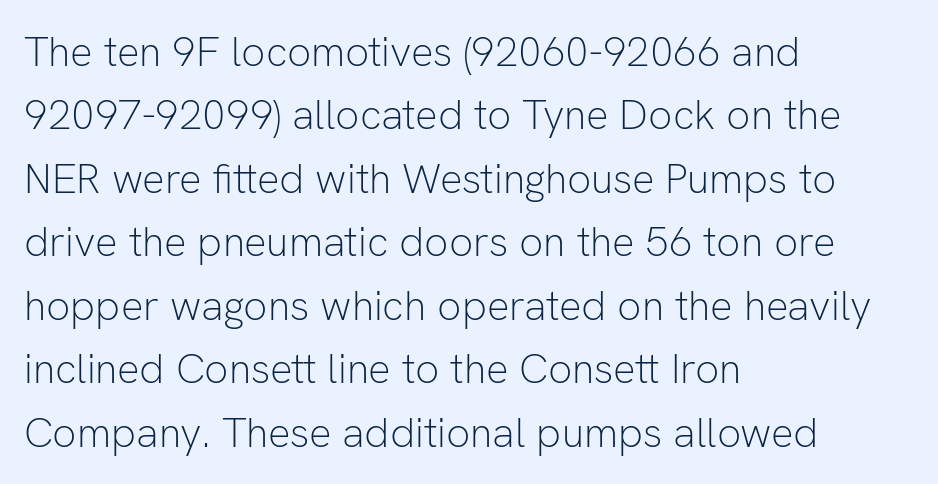
Think of a printed novel: that variable character pitch is what you see here. Is the letter spacing exaggerated? No — it looks like the ordinary default. The letters stand straight up with perfectly vertical stems. Vertical stems look standard width or narrower in stroke.
